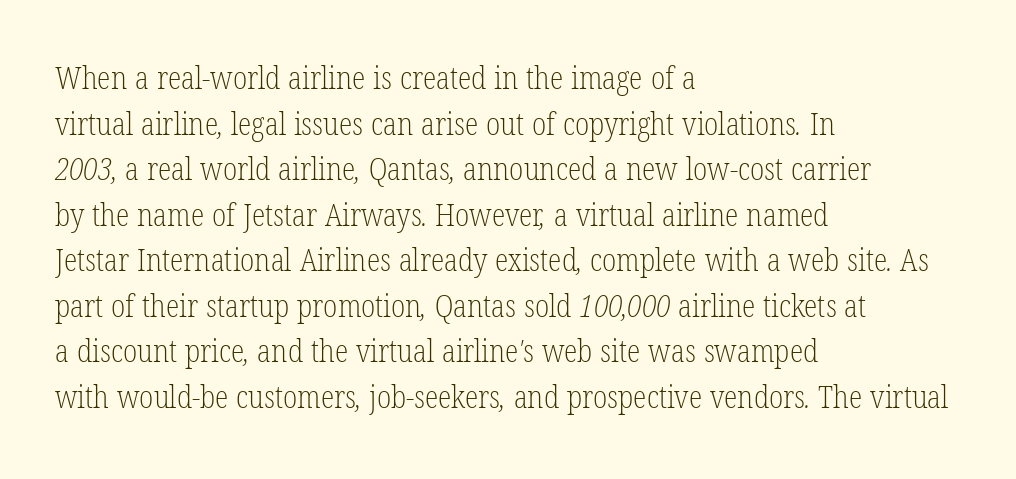
Look at the bottom of the vertical strokes: they flare into serifs here. The area under the type is left untouched. This block has exactly the height ordinary leading produces. Note the varied advance widths — an 'i' is clearly narrower than an 'm'. The compositor pushed each line to the left boundary.
